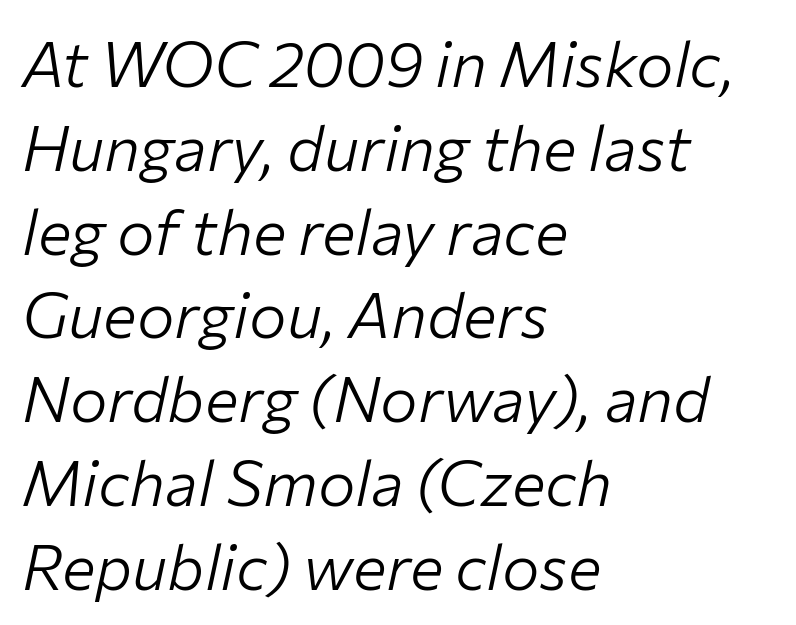
{"italic": "yes", "lean": "right", "slant_degrees": 12, "bold": "no", "weight": "light", "width": "normal", "stroke_contrast": "low", "x_height": "medium", "monospaced": "no", "underline": "no", "align": "left", "line_spacing": "normal", "line_spacing_ratio": 1.33, "letter_spacing": "normal", "letter_spacing_em": 0.0, "glyph_px": 63}
